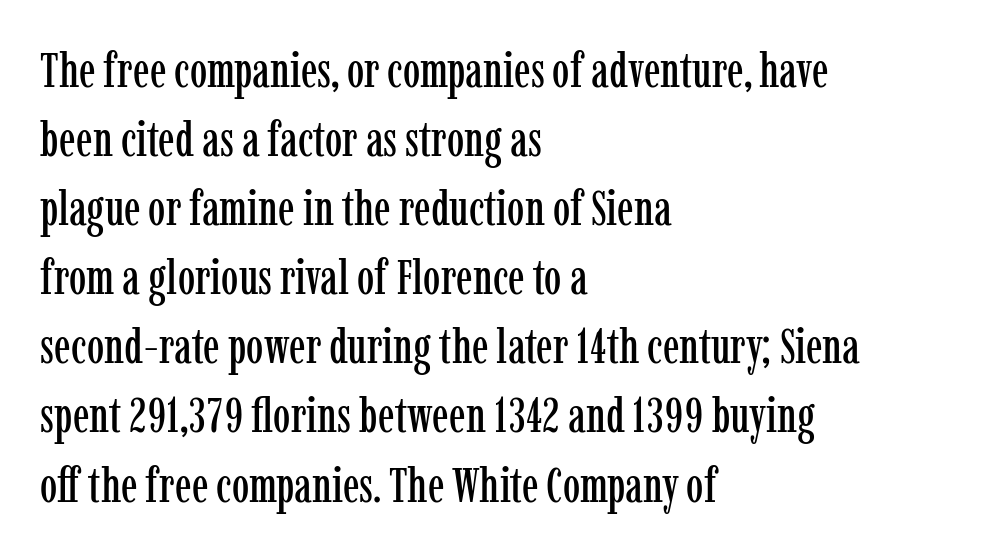
Are there feet on the stems? There are — it's a serif. This sample uses plain, unmodified letter spacing. Do the characters align in a grid? No, the font is proportional. The gap between lines stays unmarked. The block of text has a typical density, with ordinary space between rows. Every character sits straight up, as roman type does.
